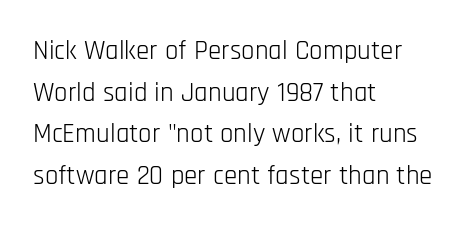
Q: Is the text bold? A: No.
Q: Is the text italic (slanted)? A: No, it is upright.
Q: Is the text underlined? A: No.
Q: How is the paragraph aligned? A: Left-aligned.
Q: Is the spacing between letters normal or unusually wide? A: Normal.
Q: Is the spacing between lines tight, normal or loose? A: Normal.
